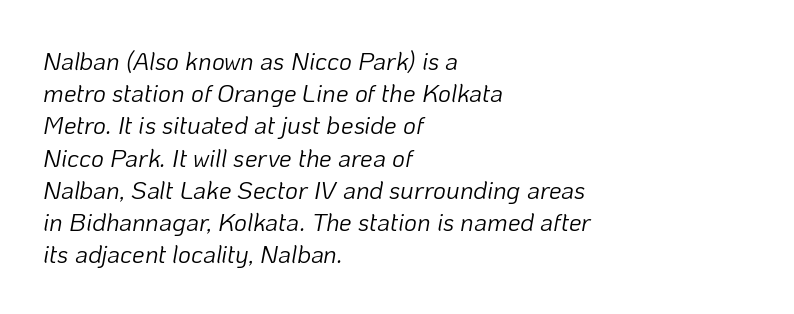
Q: Is the text bold? A: No.
Q: Is the text italic (slanted)? A: Yes, it leans right by about 10 degrees.
Q: Is the text underlined? A: No.
Q: How is the paragraph aligned? A: Left-aligned.
Q: Is the spacing between letters normal or unusually wide? A: Normal.
Q: Is the spacing between lines tight, normal or loose? A: Normal.
